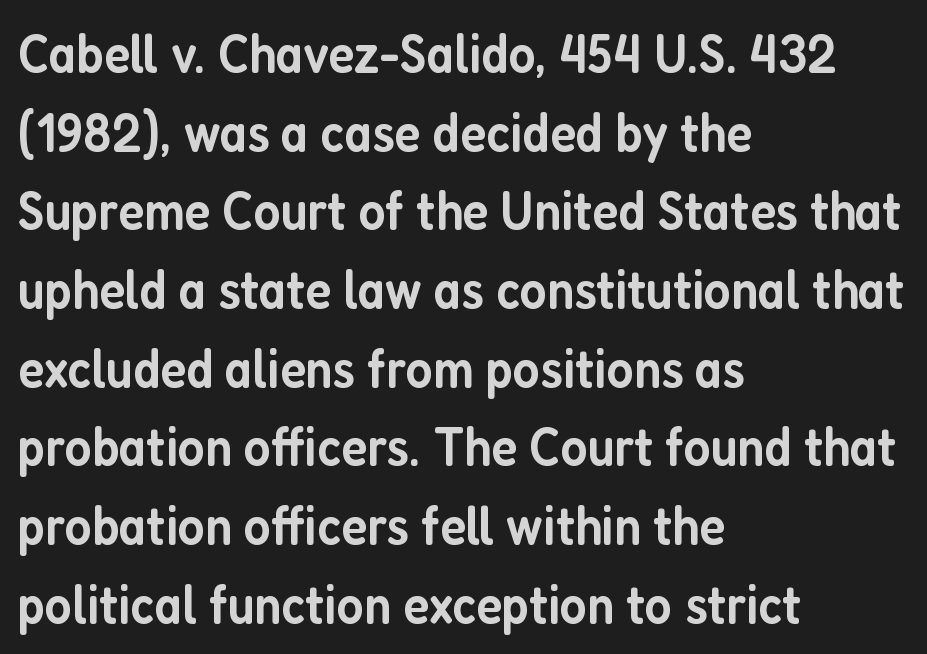
Q: Is the text bold? A: Semi-bold.
Q: Is the text italic (slanted)? A: No, it is upright.
Q: Is the typeface a serif or a sans-serif typeface? A: Sans-serif.
Q: Is the text underlined? A: No.
Q: How is the paragraph aligned? A: Left-aligned.
Q: Is the spacing between letters normal or unusually wide? A: Normal.
Q: Is the spacing between lines tight, normal or loose? A: Normal.
Q: Width (condensed, normal, or wide)? A: Condensed.
Q: Stroke contrast? A: Low.
Q: x-height? A: Medium.
Q: Monospaced? A: No.
